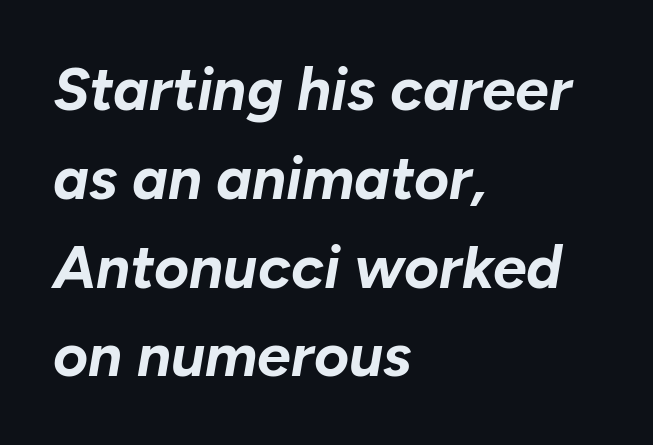
Q: Is the text bold? A: Yes.
Q: Is the text italic (slanted)? A: Yes, it leans right by about 10 degrees.
Q: Is the text underlined? A: No.
Q: How is the paragraph aligned? A: Left-aligned.
Q: Is the spacing between letters normal or unusually wide? A: Normal.
Q: Is the spacing between lines tight, normal or loose? A: Normal.
Q: Width (condensed, normal, or wide)? A: Normal.
Q: Stroke contrast? A: Low.
Q: x-height? A: Medium.
Q: Monospaced? A: No.
